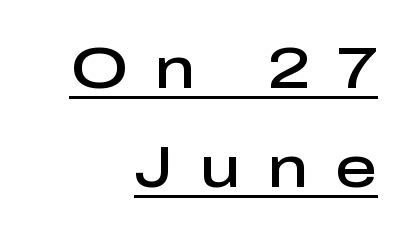
What weight is shown? A semibold, between regular and bold. Alignment: flush right. The letters advance in unequal steps, a hallmark of proportional type. A rule runs beneath these lines of type. Compared with typical paragraphs, the rows here are spaced about the same. The letterforms stand isolated, each surrounded by extra space.
